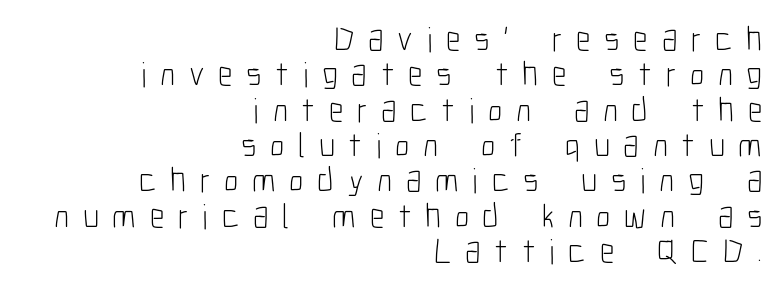
{"serif": "no", "italic": "no", "bold": "no", "weight": "light", "width": "condensed", "stroke_contrast": "low", "x_height": "medium", "monospaced": "no", "underline": "no", "align": "right", "line_spacing": "tight", "line_spacing_ratio": 1.01, "letter_spacing": "wide", "letter_spacing_em": 0.39, "glyph_px": 35}
